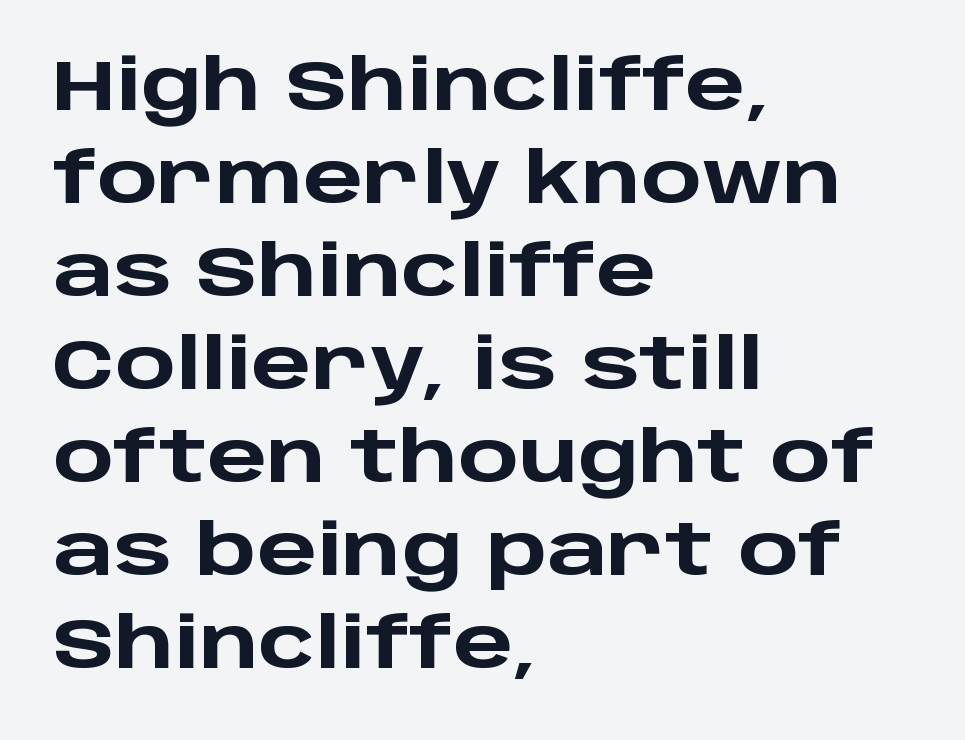
Teacher's note: observe the even left margin — that is flush-left alignment. Heft: maximum for text — a bold. Leading matches the norm, producing a regular column. You could not count columns in this text — the font is proportionally spaced. Descenders hang freely into open space. The face used here is a sans, in the tradition of grotesques and geometrics.
